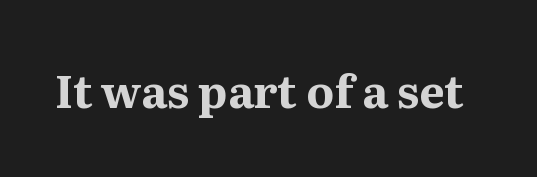
The image shows 45 px bold serif type, upright; set normal letter spacing, not underlined; medium stroke contrast and a medium x-height.
